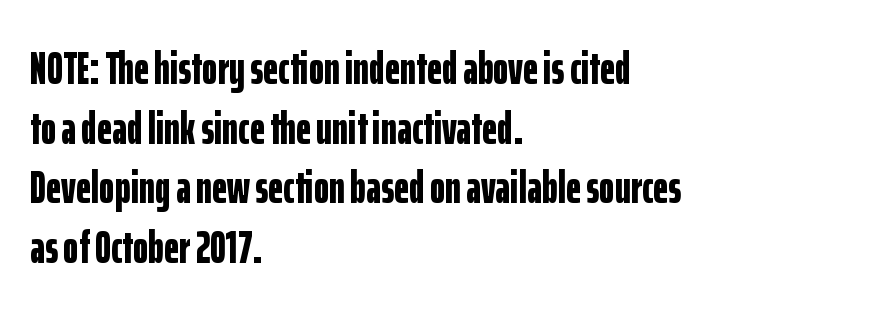
Q: Is the text bold? A: Yes.
Q: Is the text italic (slanted)? A: No, it is upright.
Q: Is the typeface a serif or a sans-serif typeface? A: Sans-serif.
Q: Is the text underlined? A: No.
Q: How is the paragraph aligned? A: Left-aligned.
Q: Is the spacing between letters normal or unusually wide? A: Normal.
Q: Is the spacing between lines tight, normal or loose? A: Normal.
Q: Width (condensed, normal, or wide)? A: Condensed.
Q: Stroke contrast? A: Low.
Q: x-height? A: Medium.
Q: Monospaced? A: No.
